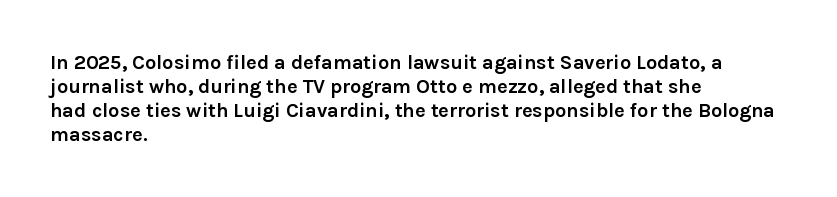
Posture: upright roman. Between one letter and the next there's only the usual sliver of space. Layout note: lines flush left. Clear beneath every line of the passage. The characters look thick and weighty, a clear bold.
